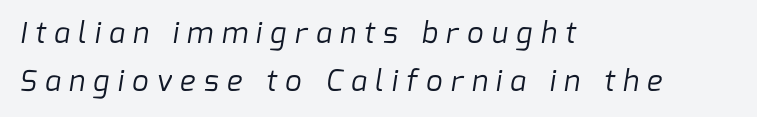
What kind of face is this? One without serifs — a sans. The area under the type is left untouched. Note the varied advance widths — an 'i' is clearly narrower than an 'm'. These lines sit exactly where default settings would place them. The rendering inserts visible extra space after every character.
